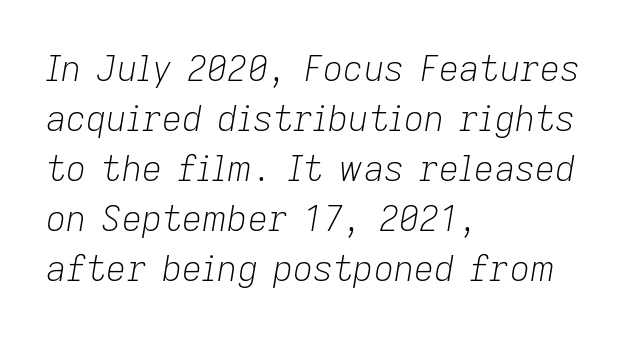
The image shows 35 px light type, italic (leaning right); set left-aligned, normal line spacing (1.43x), normal letter spacing, not underlined; low stroke contrast and a medium x-height.
